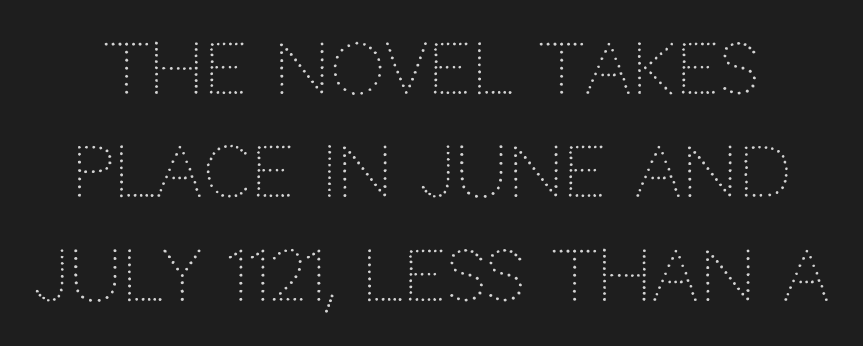
The image shows 69 px light sans-serif type, upright; set normal line spacing (1.5x), normal letter spacing, not underlined; low stroke contrast and a large x-height.
